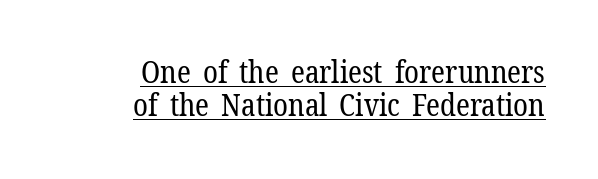
Designer's note — italics off, roman on. You could not count columns in this text — the font is proportionally spaced. Examine the stroke ends and you'll spot serifs. The passage shown is underscored from start to finish. Compared with typical paragraphs, the rows here are closer together. The compositor pushed each line to the right boundary.
